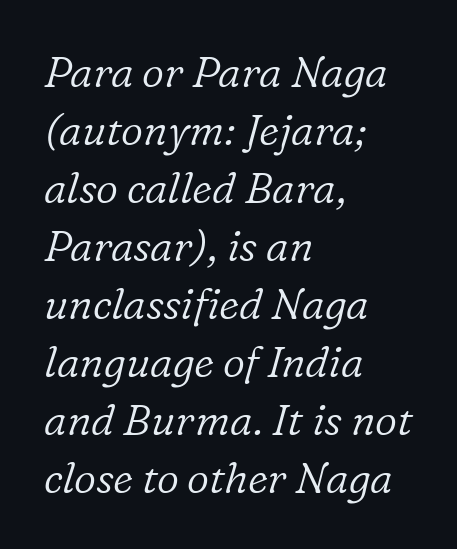
{"serif": "yes", "italic": "yes", "lean": "right", "slant_degrees": 16, "bold": "no", "weight": "light", "width": "normal", "stroke_contrast": "low", "x_height": "medium", "monospaced": "no", "underline": "no", "align": "left", "line_spacing": "normal", "line_spacing_ratio": 1.35, "letter_spacing": "normal", "letter_spacing_em": 0.0, "glyph_px": 43}
